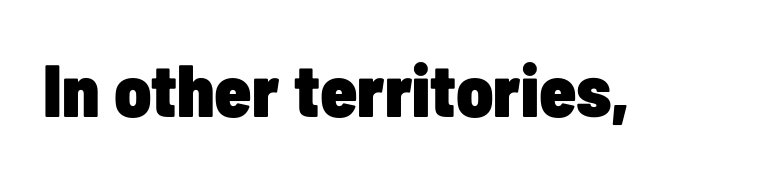
Q: Is the text bold? A: Yes.
Q: Is the text italic (slanted)? A: No, it is upright.
Q: Is the typeface a serif or a sans-serif typeface? A: Sans-serif.
Q: Is the text underlined? A: No.
Q: Is the spacing between letters normal or unusually wide? A: Normal.
Q: Width (condensed, normal, or wide)? A: Condensed.
Q: Stroke contrast? A: Low.
Q: x-height? A: Medium.
Q: Monospaced? A: No.
